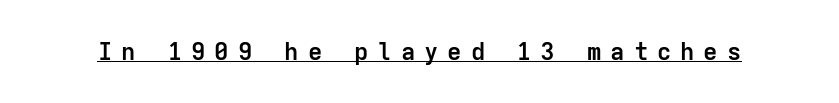
On the weight axis this lands at bold, roughly 700. Check the space under the baseline: a stroke is drawn there. The passage shown has open, widely tracked lettering throughout. Nope, not italic — everything's standing straight.
